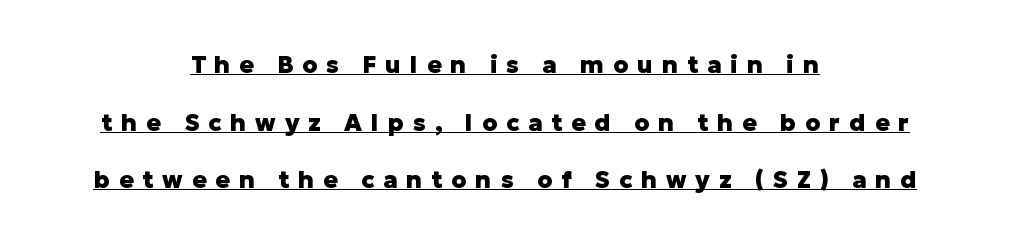
The horizontal fit of the characters is loose and conspicuously gappy. This sample carries an underscore along the baseline area. This is roman type, the default non-slanted kind. Does the weight exceed regular? Yes, all the way to bold. Is there much room between lines? Yes — plenty of vertical air separates them. A centered setting, common on invitations and titles, is used for this passage.
